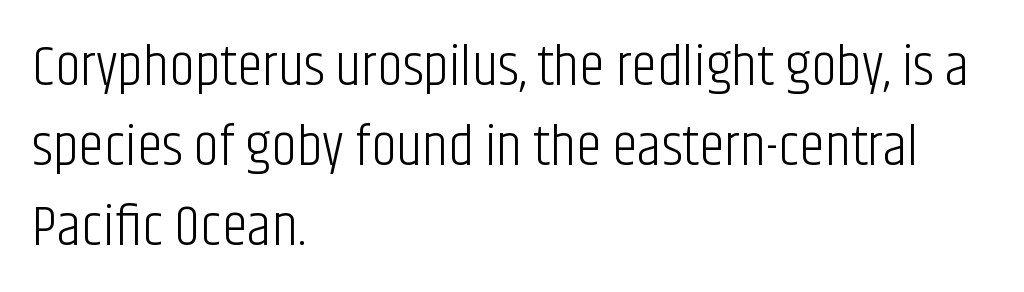
Q: Is the text bold? A: No.
Q: Is the text italic (slanted)? A: No, it is upright.
Q: Is the typeface a serif or a sans-serif typeface? A: Sans-serif.
Q: Is the text underlined? A: No.
Q: How is the paragraph aligned? A: Left-aligned.
Q: Is the spacing between letters normal or unusually wide? A: Normal.
Q: Is the spacing between lines tight, normal or loose? A: Normal.
Q: Width (condensed, normal, or wide)? A: Condensed.
Q: Stroke contrast? A: Low.
Q: x-height? A: Large.
Q: Monospaced? A: No.
